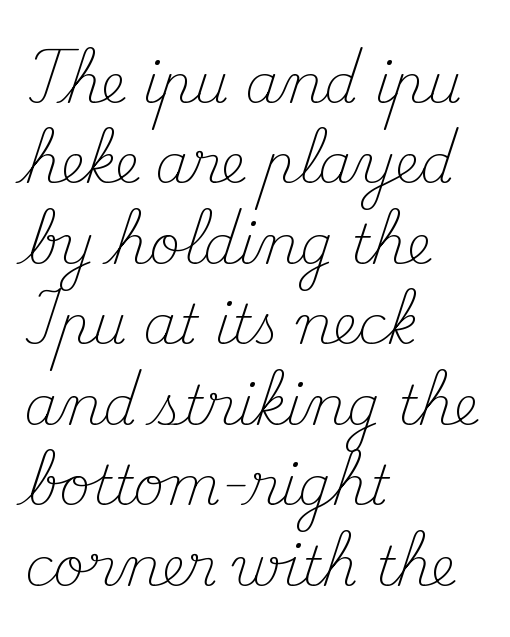
{"serif": "yes", "bold": "no", "weight": "light", "width": "normal", "stroke_contrast": "medium", "x_height": "small", "monospaced": "no", "underline": "no", "align": "left", "line_spacing": "normal", "line_spacing_ratio": 1.49, "letter_spacing": "normal", "letter_spacing_em": 0.0, "glyph_px": 54}
